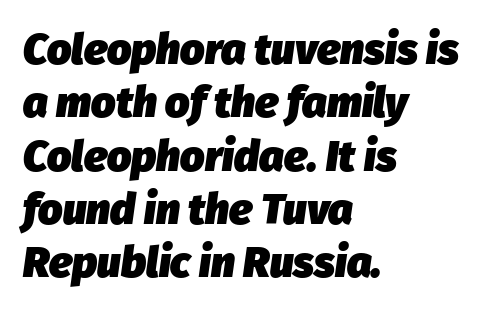
The image shows 43 px heavy type, italic (leaning right); set left-aligned, line spacing 1.24x, normal letter spacing, not underlined; low stroke contrast and a medium x-height.
